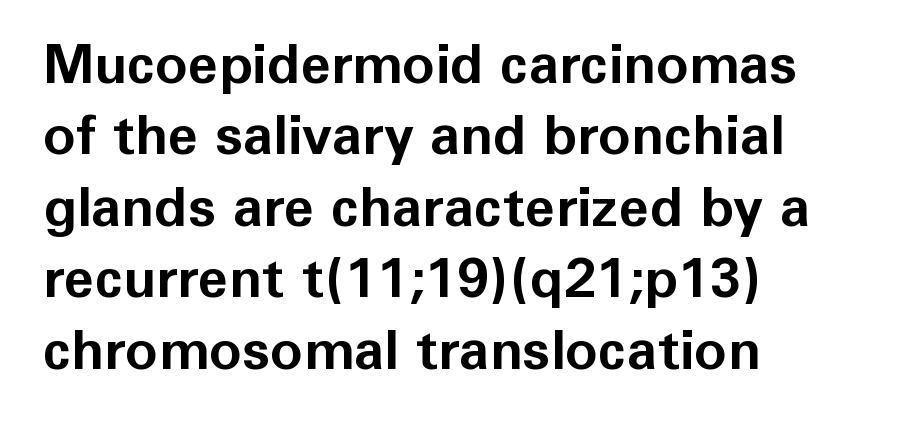
Q: Is the text bold? A: Yes.
Q: Is the text italic (slanted)? A: No, it is upright.
Q: Is the typeface a serif or a sans-serif typeface? A: Sans-serif.
Q: Is the text underlined? A: No.
Q: How is the paragraph aligned? A: Left-aligned.
Q: Is the spacing between letters normal or unusually wide? A: Normal.
Q: Is the spacing between lines tight, normal or loose? A: Normal.
Q: Width (condensed, normal, or wide)? A: Normal.
Q: Stroke contrast? A: Low.
Q: x-height? A: Medium.
Q: Monospaced? A: No.
